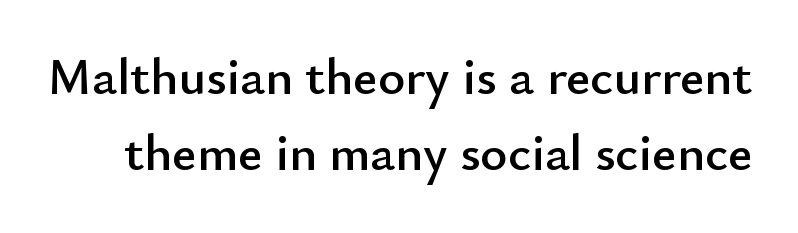
Q: Is the text italic (slanted)? A: No, it is upright.
Q: Is the typeface a serif or a sans-serif typeface? A: Sans-serif.
Q: Is the text underlined? A: No.
Q: Is the spacing between letters normal or unusually wide? A: Normal.
Q: Is the spacing between lines tight, normal or loose? A: Normal.
Q: Width (condensed, normal, or wide)? A: Normal.
Q: Stroke contrast? A: Low.
Q: x-height? A: Small.
Q: Monospaced? A: No.
